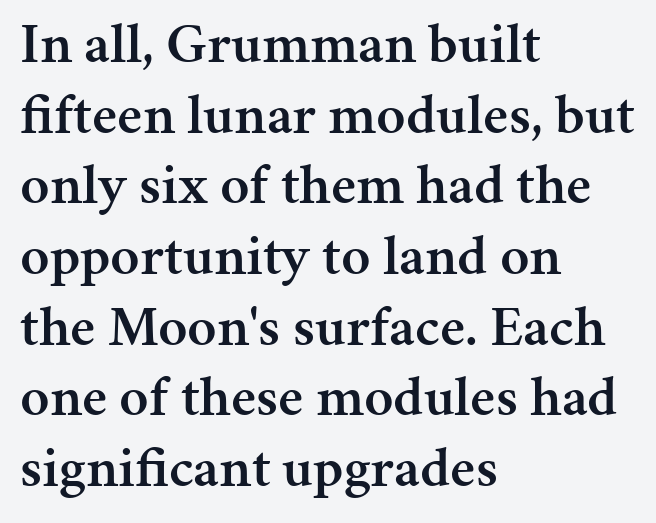
The lettering stays uniformly vertical, giving the passage a roman look. Set as a demibold, roughly 600 on the weight scale. Clear beneath every line of the passage. These lines are rendered in a variable-pitch font. Typographically, this falls in the serif category. What stands out about the letter spacing? Nothing — it is the standard amount.
